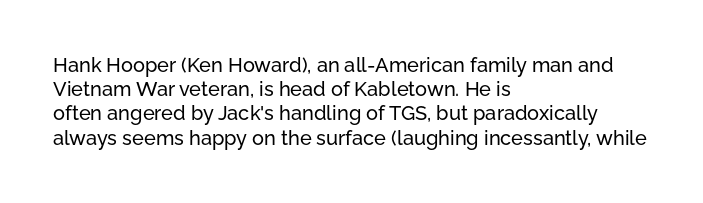
The image shows 20 px text type, upright; set left-aligned, line spacing 1.21x, normal letter spacing, not underlined.
